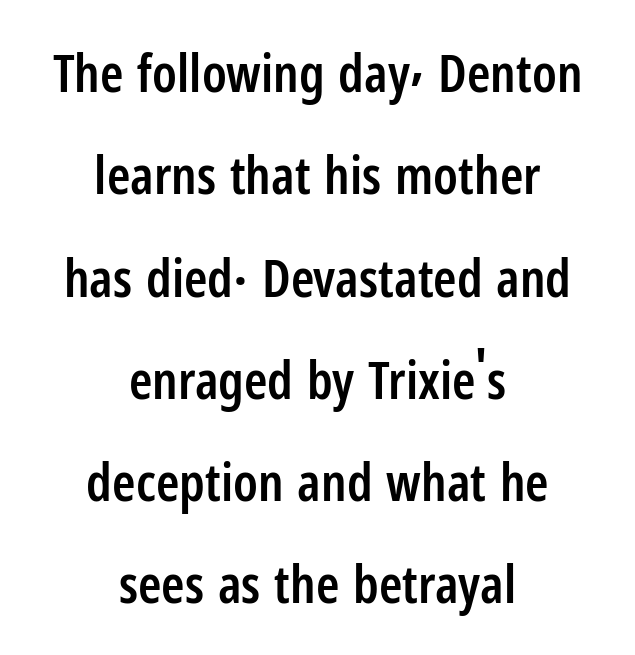
The image shows 53 px semibold, condensed sans-serif type, upright; set centered, loose line spacing (1.93x), normal letter spacing, not underlined; low stroke contrast and a medium x-height.
